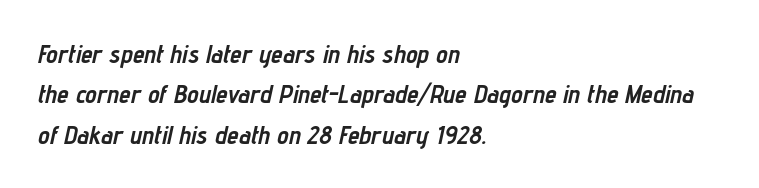
{"italic": "yes", "lean": "right", "slant_degrees": 12, "bold": "yes", "underline": "no", "align": "left", "line_spacing": "normal", "line_spacing_ratio": 1.55, "letter_spacing": "normal", "letter_spacing_em": 0.0, "glyph_px": 26}
